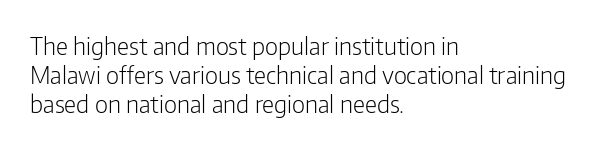
Q: Is the text bold? A: No.
Q: Is the text italic (slanted)? A: No, it is upright.
Q: Is the text underlined? A: No.
Q: How is the paragraph aligned? A: Left-aligned.
Q: Is the spacing between letters normal or unusually wide? A: Normal.
